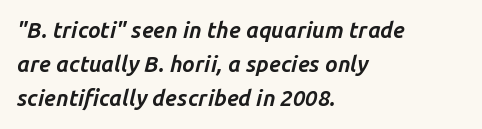
{"italic": "yes", "lean": "right", "slant_degrees": 14, "bold": "yes", "underline": "no", "align": "left", "line_spacing": "normal", "line_spacing_ratio": 1.54, "letter_spacing": "normal", "letter_spacing_em": 0.0, "glyph_px": 22}
